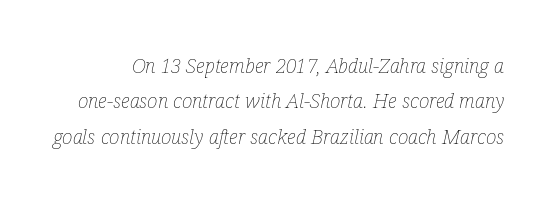
Type without underlining. Is the type slanted? Yes — the strokes lean at a clear angle. The face used here is rendered with its standard letterfit. The weight would be labelled regular, book, light, or lighter still.
